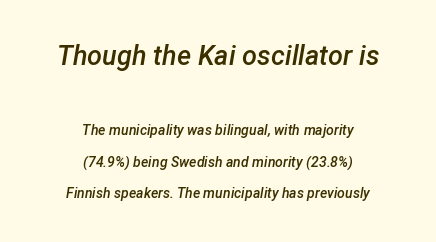
{"italic": "yes", "lean": "right", "slant_degrees": 12, "bold": "semi", "underline": "no", "align": "center", "line_spacing": "loose", "line_spacing_ratio": 2.27, "letter_spacing": "normal", "letter_spacing_em": 0.0, "larger_block": "first", "size_ratio": 1.93, "glyph_px": 27}
